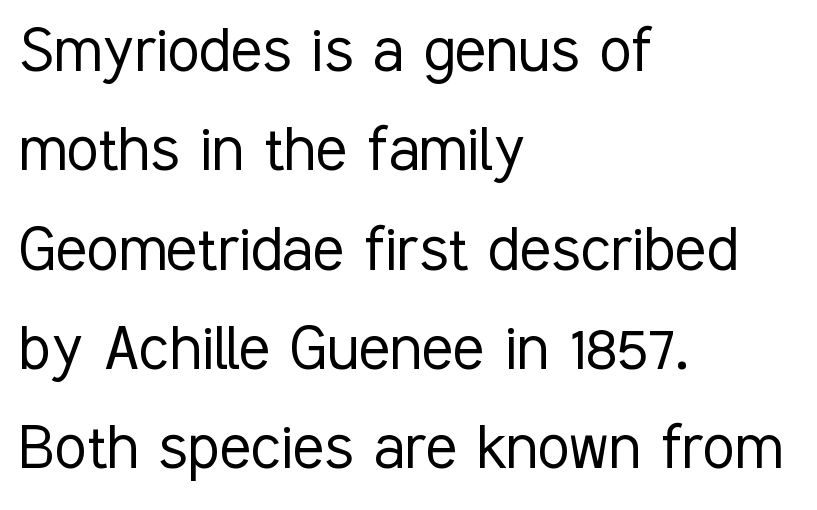
Q: Is the text bold? A: No.
Q: Is the text italic (slanted)? A: No, it is upright.
Q: Is the typeface a serif or a sans-serif typeface? A: Sans-serif.
Q: Is the text underlined? A: No.
Q: How is the paragraph aligned? A: Left-aligned.
Q: Is the spacing between letters normal or unusually wide? A: Normal.
Q: Is the spacing between lines tight, normal or loose? A: Normal.
Q: Width (condensed, normal, or wide)? A: Condensed.
Q: Stroke contrast? A: Low.
Q: x-height? A: Medium.
Q: Monospaced? A: No.
